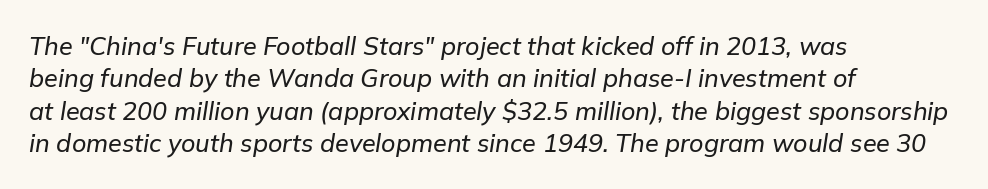
Q: Is the text italic (slanted)? A: Yes, it leans right by about 9 degrees.
Q: Is the text underlined? A: No.
Q: How is the paragraph aligned? A: Left-aligned.
Q: Is the spacing between letters normal or unusually wide? A: Normal.
Q: Is the spacing between lines tight, normal or loose? A: Normal.
